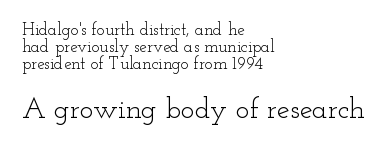
Q: Is the text bold? A: No.
Q: Is the text italic (slanted)? A: No, it is upright.
Q: Is the typeface a serif or a sans-serif typeface? A: Serif.
Q: Is the text underlined? A: No.
Q: How is the paragraph aligned? A: Left-aligned.
Q: Is the spacing between letters normal or unusually wide? A: Normal.
Q: Is the spacing between lines tight, normal or loose? A: Tight.
Q: Which block of text is set in a larger size, the first (top) or the second (bottom)? A: The second (bottom) one.
Q: Width (condensed, normal, or wide)? A: Wide.
Q: Stroke contrast? A: Low.
Q: x-height? A: Small.
Q: Monospaced? A: No.
